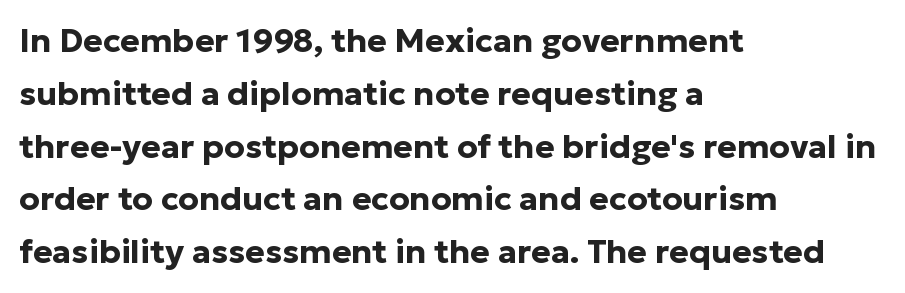
Check the space under the baseline: it is left empty. Upright lettering throughout. A typesetter would call this proportional, since set widths differ per character. Its strokes are broad and dark, the hallmark of bold type.
